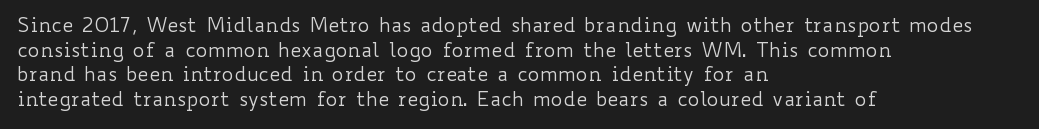
{"italic": "no", "bold": "no", "underline": "no", "align": "left", "line_spacing_ratio": 1.23, "letter_spacing": "normal", "letter_spacing_em": 0.0, "glyph_px": 20}
